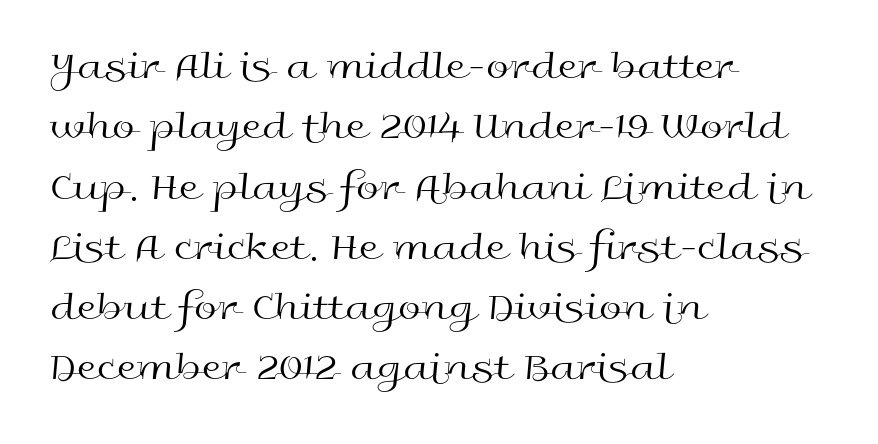
The image shows 41 px regular-weight, wide sans-serif type, upright; set left-aligned, normal line spacing (1.47x), normal letter spacing, not underlined; a medium x-height.
